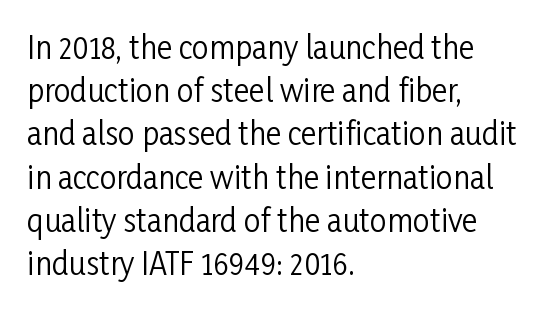
{"serif": "no", "italic": "no", "bold": "no", "weight": "regular", "width": "condensed", "stroke_contrast": "low", "x_height": "medium", "monospaced": "no", "underline": "no", "align": "left", "line_spacing": "normal", "line_spacing_ratio": 1.44, "letter_spacing": "normal", "letter_spacing_em": 0.0, "glyph_px": 30}
